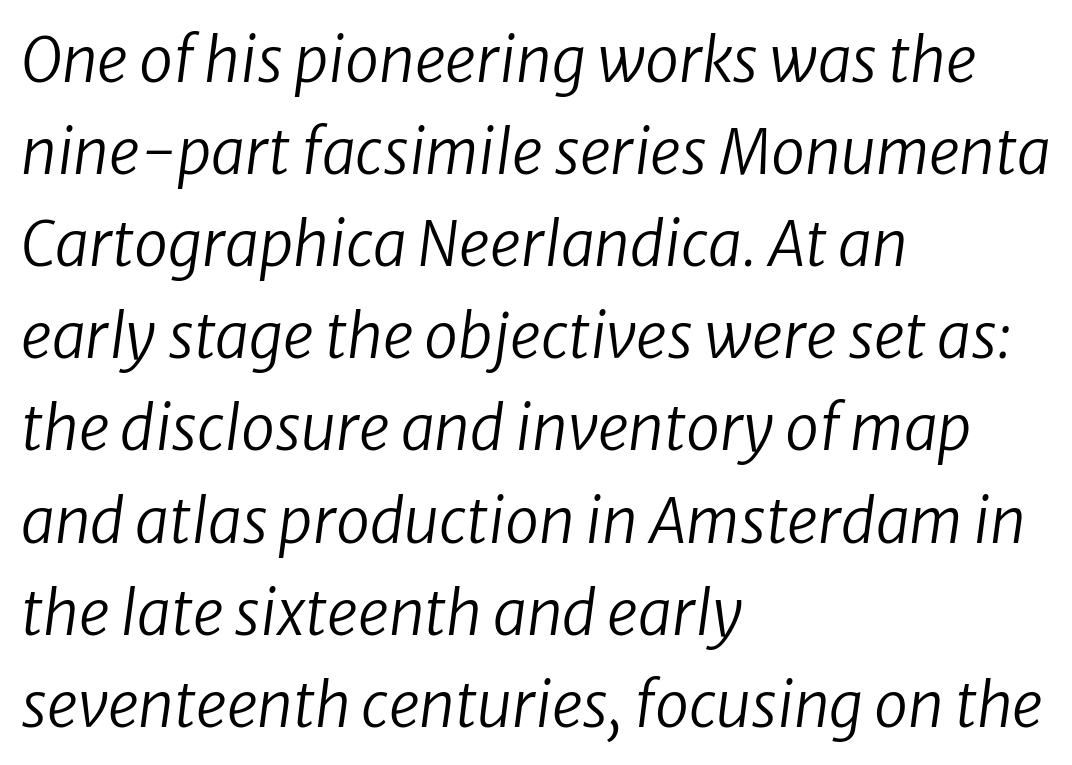
Q: Is the text bold? A: No.
Q: Is the typeface a serif or a sans-serif typeface? A: Sans-serif.
Q: Is the text underlined? A: No.
Q: How is the paragraph aligned? A: Left-aligned.
Q: Is the spacing between letters normal or unusually wide? A: Normal.
Q: Is the spacing between lines tight, normal or loose? A: Normal.
Q: Width (condensed, normal, or wide)? A: Normal.
Q: Stroke contrast? A: Low.
Q: x-height? A: Medium.
Q: Monospaced? A: No.
